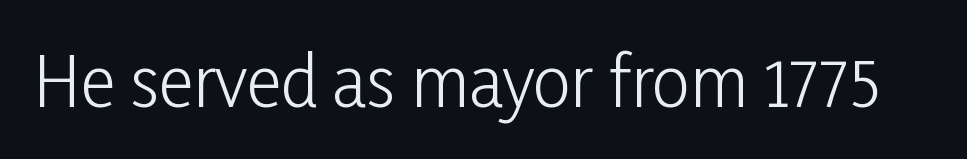
Each word holds together tightly as a unit, with standard inter-letter gaps. A roman cut, with each character standing at attention. Spacing verdict: proportional, widths tailored to each character. The zone under the glyphs is completely vacant. Stroke thickness stays within the range of a standard reading face or lighter.
